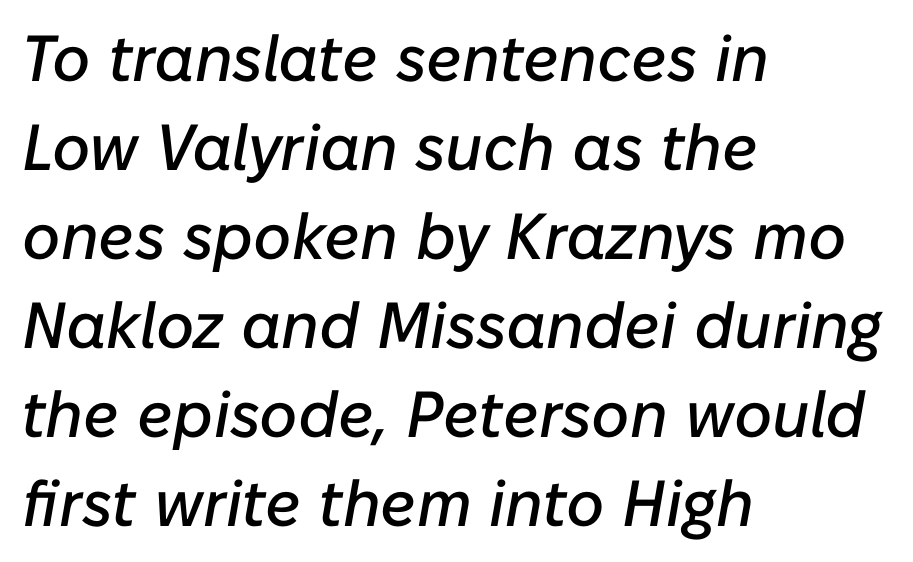
{"italic": "yes", "lean": "right", "slant_degrees": 10, "width": "normal", "stroke_contrast": "low", "x_height": "medium", "monospaced": "no", "underline": "no", "align": "left", "line_spacing": "normal", "line_spacing_ratio": 1.37, "letter_spacing": "normal", "letter_spacing_em": 0.0, "glyph_px": 65}
